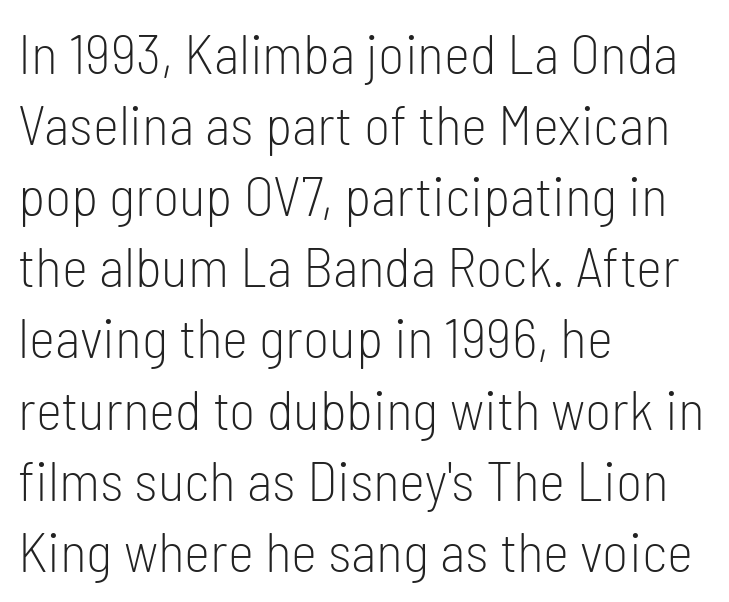
{"serif": "no", "italic": "no", "bold": "no", "weight": "light", "width": "condensed", "stroke_contrast": "low", "x_height": "medium", "monospaced": "no", "underline": "no", "align": "left", "line_spacing": "normal", "line_spacing_ratio": 1.27, "letter_spacing": "normal", "letter_spacing_em": 0.0, "glyph_px": 56}
